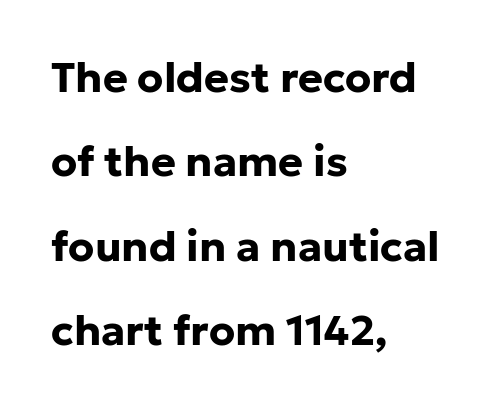
These lines are set flush left with a ragged right edge. Character widths vary here, with narrow letters taking less room than wide ones. Each row of text sits above clean, open space. The gaps between neighbouring characters are ordinary and unremarkable. Line spacing here is loose. This is roman type, the default non-slanted kind.
